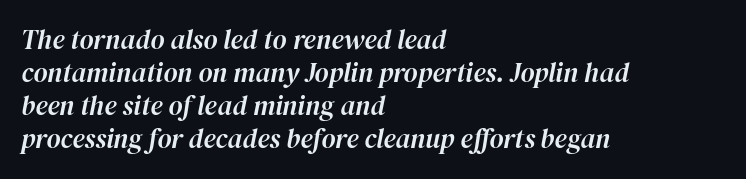
In CSS terms this would be text-align: left. You can tell it's italic because the verticals aren't actually vertical. The line texture is even and compact thanks to regular tracking. Just letters on the line, the space beneath them empty.
